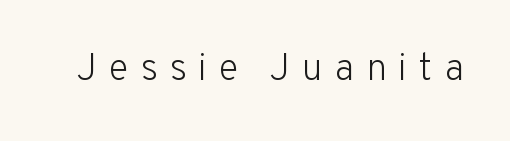
Q: Is the text bold? A: No.
Q: Is the text italic (slanted)? A: No, it is upright.
Q: Is the typeface a serif or a sans-serif typeface? A: Sans-serif.
Q: Is the text underlined? A: No.
Q: Is the spacing between letters normal or unusually wide? A: Unusually wide.
Q: Width (condensed, normal, or wide)? A: Normal.
Q: Stroke contrast? A: Low.
Q: x-height? A: Medium.
Q: Monospaced? A: No.
